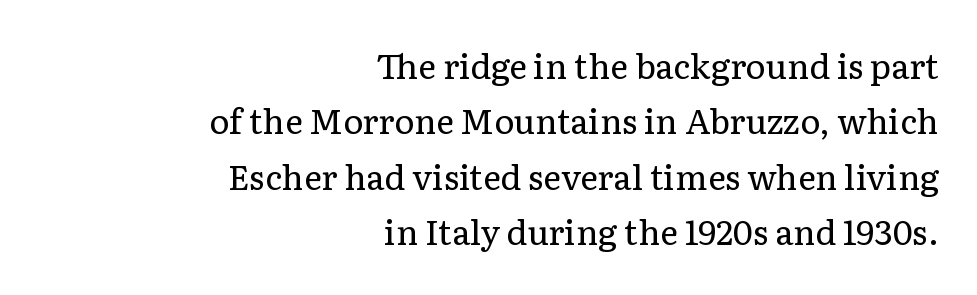
In terms of posture, this sample is upright. Stroke thickness stays within the range of a standard reading face or lighter. Nobody touched the tracking dial on this one. The letters advance in unequal steps, a hallmark of proportional type.
